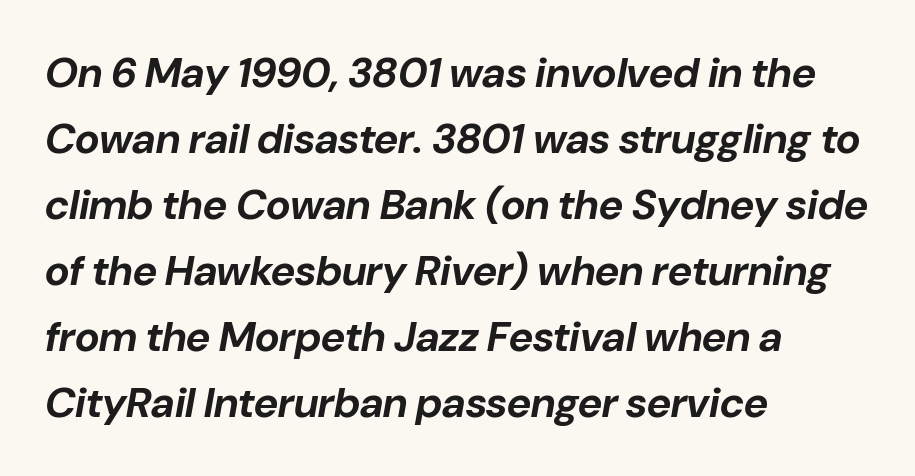
{"italic": "yes", "lean": "right", "slant_degrees": 10, "bold": "yes", "weight": "bold", "width": "normal", "stroke_contrast": "low", "x_height": "medium", "monospaced": "no", "underline": "no", "align": "left", "line_spacing": "normal", "line_spacing_ratio": 1.57, "letter_spacing": "normal", "letter_spacing_em": 0.0, "glyph_px": 42}
